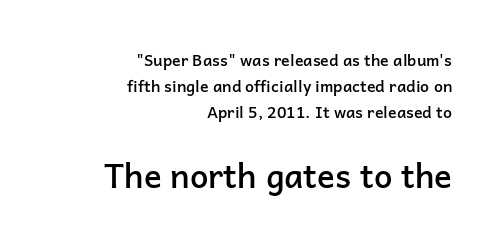
The image shows 33 px semibold sans-serif type, upright; set right-aligned, normal line spacing (1.61x), normal letter spacing, not underlined; the second (bottom) block is 2.06x larger; low stroke contrast and a medium x-height.
